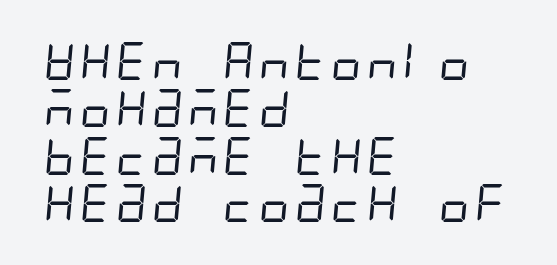
Q: Is the text bold? A: No.
Q: Is the typeface a serif or a sans-serif typeface? A: Sans-serif.
Q: Is the text underlined? A: No.
Q: How is the paragraph aligned? A: Left-aligned.
Q: Is the spacing between letters normal or unusually wide? A: Normal.
Q: Is the spacing between lines tight, normal or loose? A: Normal.
Q: Width (condensed, normal, or wide)? A: Condensed.
Q: Stroke contrast? A: Low.
Q: x-height? A: Large.
